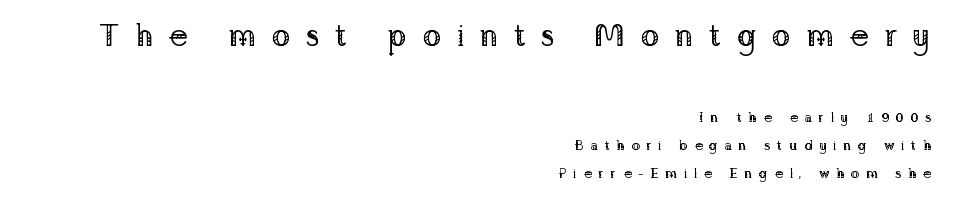
{"serif": "yes", "italic": "no", "bold": "no", "weight": "regular", "width": "normal", "stroke_contrast": "low", "x_height": "medium", "monospaced": "no", "underline": "no", "align": "right", "line_spacing": "loose", "line_spacing_ratio": 1.99, "letter_spacing": "wide", "letter_spacing_em": 0.46, "larger_block": "first", "size_ratio": 2.29, "glyph_px": 32}
